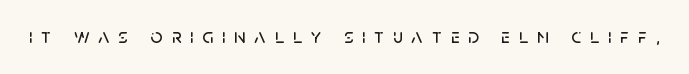
Type without underlining. The letters are spread apart with noticeably loose tracking. The type sits square on the baseline with zero lean.
